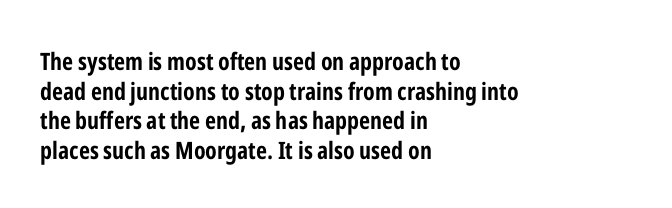
Q: Is the text bold? A: Yes.
Q: Is the text italic (slanted)? A: No, it is upright.
Q: Is the text underlined? A: No.
Q: How is the paragraph aligned? A: Left-aligned.
Q: Is the spacing between letters normal or unusually wide? A: Normal.
